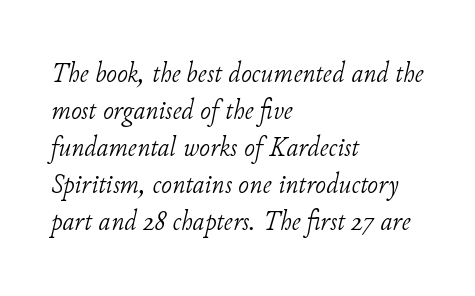
Q: Is the text bold? A: No.
Q: Is the text italic (slanted)? A: Yes, it leans right by about 11 degrees.
Q: Is the typeface a serif or a sans-serif typeface? A: Serif.
Q: Is the text underlined? A: No.
Q: How is the paragraph aligned? A: Left-aligned.
Q: Is the spacing between letters normal or unusually wide? A: Normal.
Q: Is the spacing between lines tight, normal or loose? A: Normal.
Q: Width (condensed, normal, or wide)? A: Normal.
Q: Stroke contrast? A: Low.
Q: x-height? A: Small.
Q: Monospaced? A: No.
